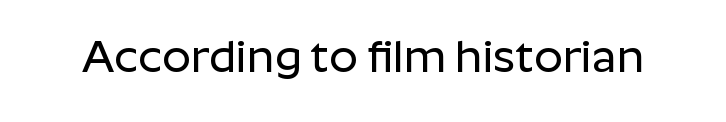
The image shows 45 px sans-serif type, upright; set normal letter spacing, not underlined; low stroke contrast and a medium x-height.
